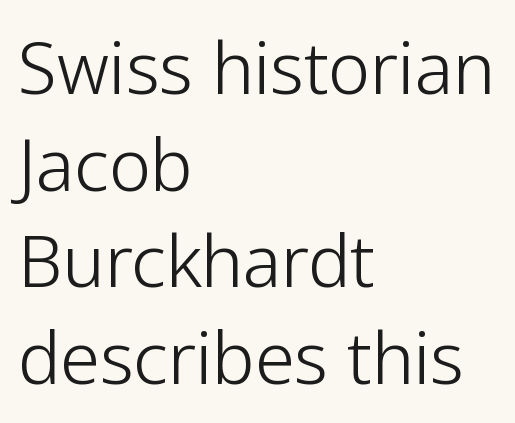
The image shows 71 px light sans-serif type, upright; set left-aligned, normal line spacing (1.36x), normal letter spacing, not underlined; low stroke contrast and a medium x-height.
